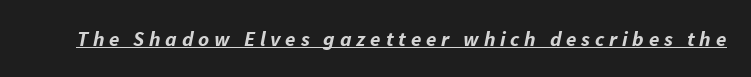
This sample uses expanded letter spacing, leaving extra air between glyphs. Heavy, bold letterforms. A typesetter would mark this as italic. Every word sits above its own underline.
